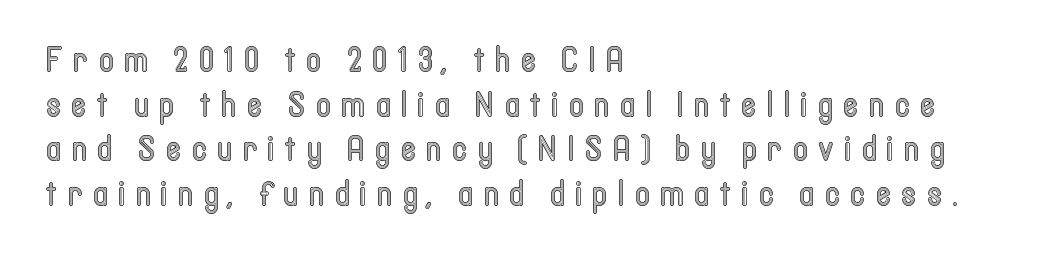
Leading matches the norm, producing a regular column. The face used here is proportionally spaced, like ordinary book or web type. The type is letterspaced generously, with wide tracking. Style check: upright. Horizontally, the lines are justified to the leading edge only.
